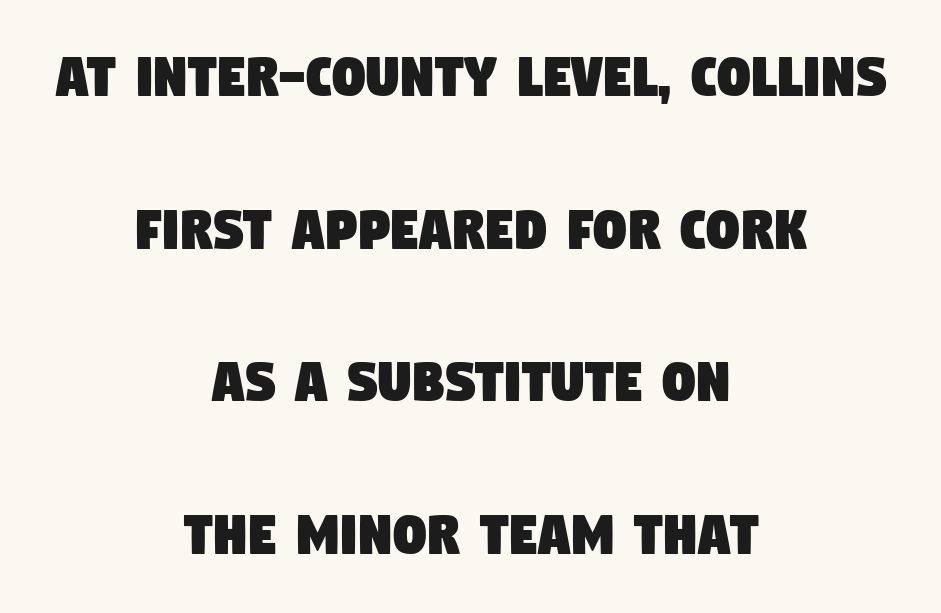
Compared with typical body copy, the letter spacing here is the same. Letterform terminals end flat and unadorned throughout the passage. The setting favours the middle, as headings and verse often do. You could not count columns in this text — the font is proportionally spaced. Words float on clear page, feet unadorned. Rows of type keep a wide berth in the vertical direction.
